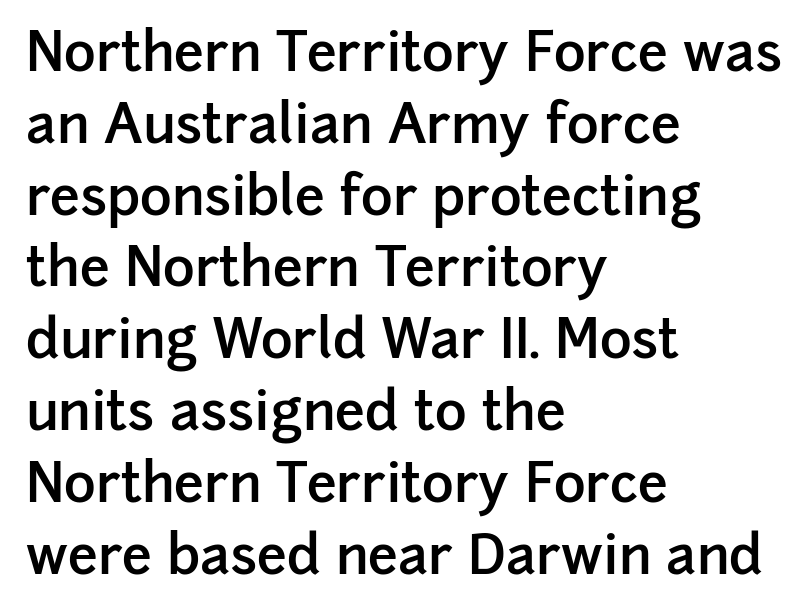
The image shows 54 px semibold sans-serif type, upright; set left-aligned, normal line spacing (1.33x), normal letter spacing, not underlined; low stroke contrast and a medium x-height.
